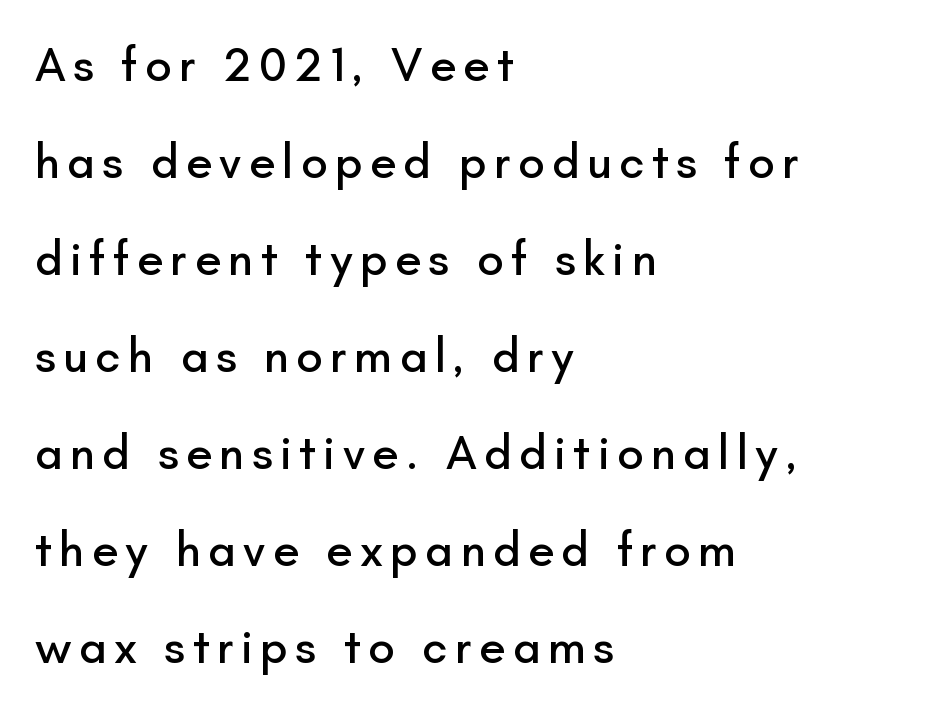
Q: Is the text italic (slanted)? A: No, it is upright.
Q: Is the typeface a serif or a sans-serif typeface? A: Sans-serif.
Q: Is the text underlined? A: No.
Q: How is the paragraph aligned? A: Left-aligned.
Q: Is the spacing between lines tight, normal or loose? A: Loose.
Q: Width (condensed, normal, or wide)? A: Normal.
Q: Stroke contrast? A: Low.
Q: x-height? A: Small.
Q: Monospaced? A: No.
